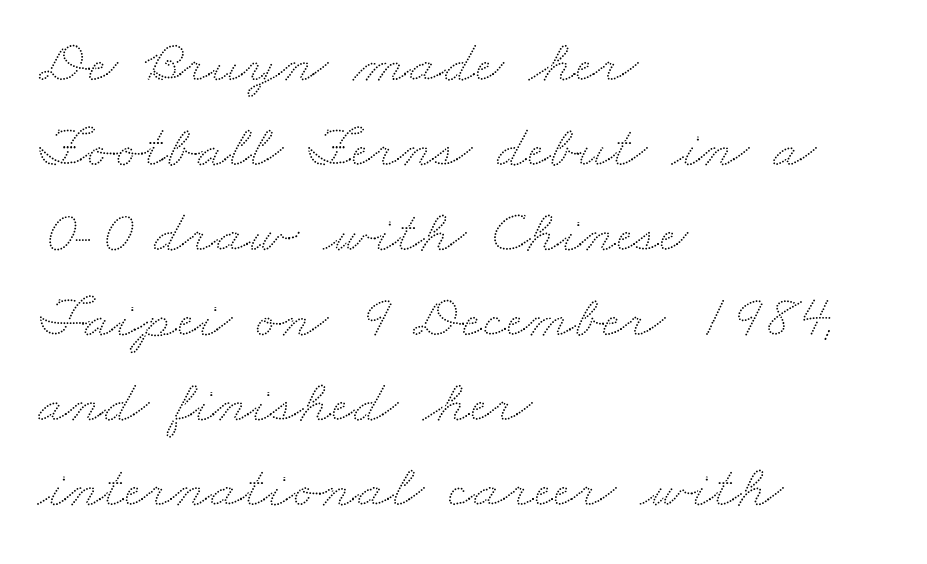
{"width": "wide", "stroke_contrast": "low", "x_height": "small", "monospaced": "no", "underline": "no", "align": "left", "line_spacing": "normal", "line_spacing_ratio": 1.37, "letter_spacing": "normal", "letter_spacing_em": 0.0, "glyph_px": 62}
